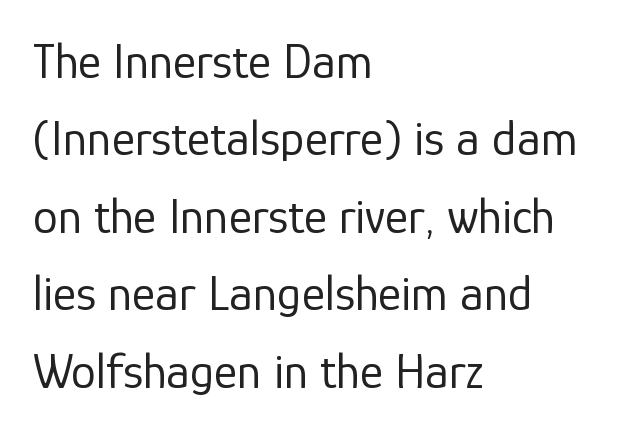
Serifs: no, the terminals of the letterforms are clean. Letters have the restrained weight of plain body copy at most. Do the characters align in a grid? No, the font is proportional. Notice how descenders clear the ascenders below comfortably — that's standard leading.
